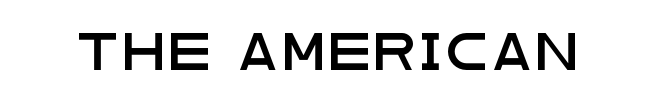
{"serif": "no", "italic": "no", "width": "wide", "stroke_contrast": "low", "x_height": "large", "monospaced": "no", "underline": "no", "glyph_px": 37}
